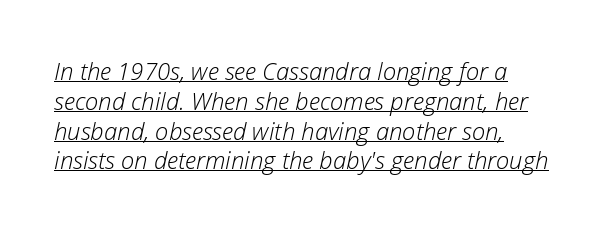
{"italic": "yes", "lean": "right", "slant_degrees": 12, "bold": "no", "underline": "yes", "line_spacing_ratio": 1.24, "letter_spacing": "normal", "letter_spacing_em": 0.0, "glyph_px": 24}
